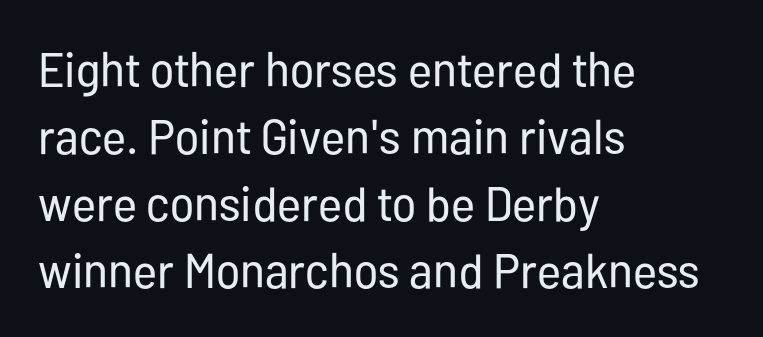
{"serif": "no", "italic": "no", "bold": "no", "weight": "regular", "width": "condensed", "stroke_contrast": "low", "x_height": "medium", "monospaced": "no", "underline": "no", "align": "left", "line_spacing": "normal", "line_spacing_ratio": 1.37, "letter_spacing": "normal", "letter_spacing_em": 0.0, "glyph_px": 49}
